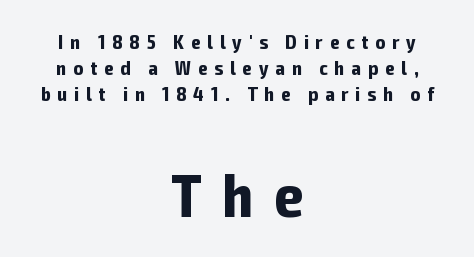
The image shows 61 px bold, condensed sans-serif type, upright; set centered, normal line spacing (1.3x), unusually wide letter spacing (+0.35 em), not underlined; the second (bottom) block is 3.05x larger; low stroke contrast and a medium x-height.
